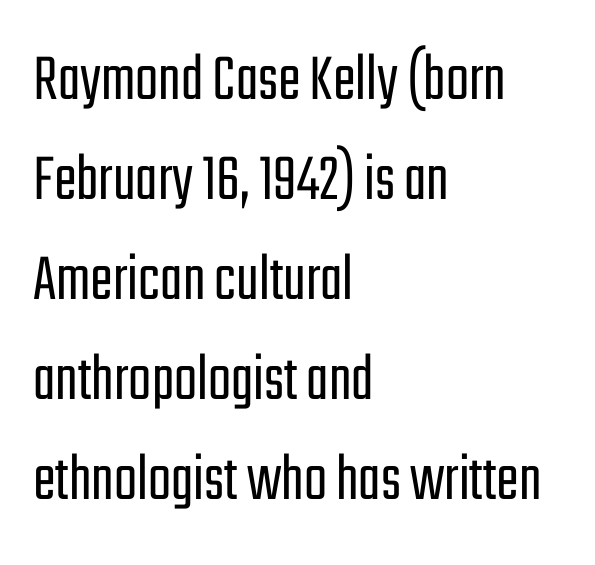
The image shows 68 px light, condensed sans-serif type, upright; set left-aligned, normal line spacing (1.47x), normal letter spacing, not underlined; low stroke contrast and a medium x-height.
